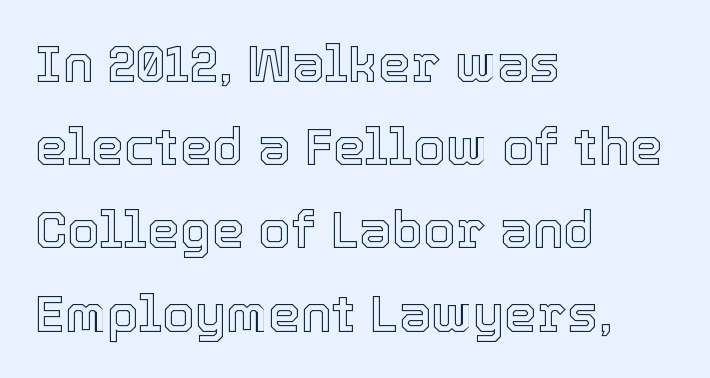
The image shows 52 px text type, upright; set left-aligned, normal line spacing (1.6x), normal letter spacing, not underlined; a medium x-height.
